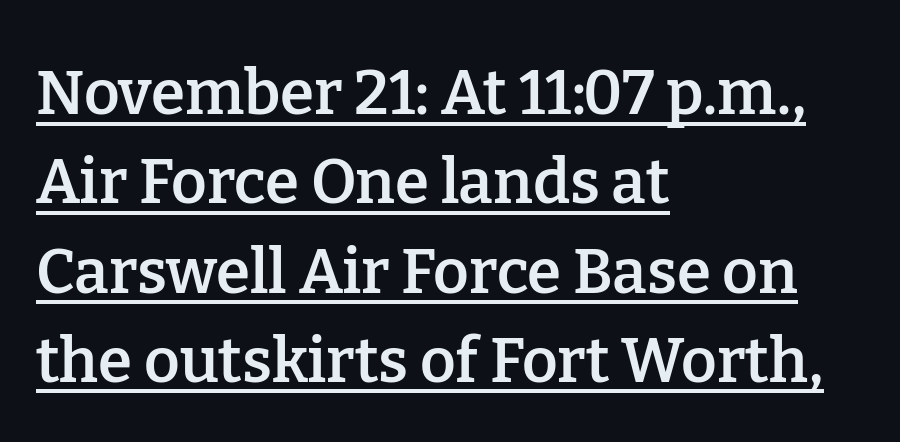
The image shows 62 px semibold serif type, upright; set left-aligned, normal line spacing (1.44x), normal letter spacing, underlined; low stroke contrast and a medium x-height.
